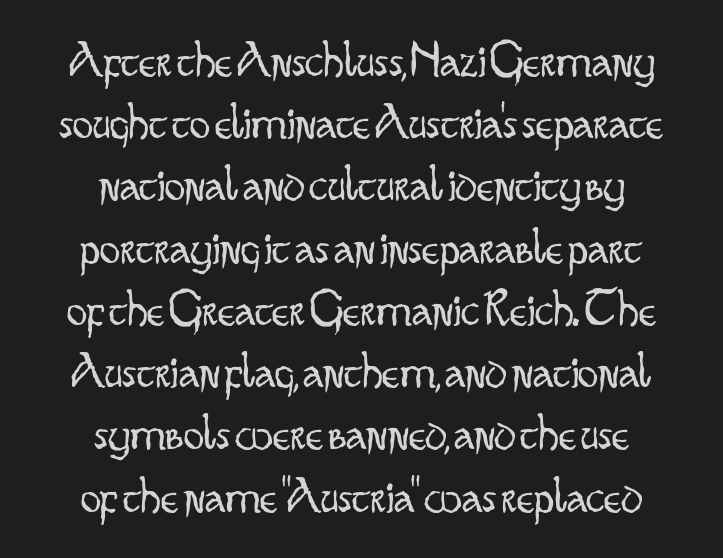
Q: Is the text bold? A: No.
Q: Is the text italic (slanted)? A: No, it is upright.
Q: Is the typeface a serif or a sans-serif typeface? A: Sans-serif.
Q: Is the text underlined? A: No.
Q: How is the paragraph aligned? A: Centered.
Q: Is the spacing between letters normal or unusually wide? A: Normal.
Q: Width (condensed, normal, or wide)? A: Condensed.
Q: Stroke contrast? A: Low.
Q: x-height? A: Small.
Q: Monospaced? A: No.
